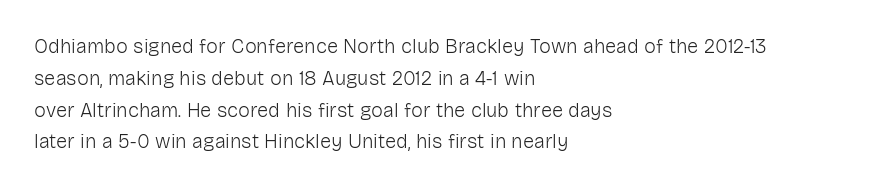
Q: Is the text bold? A: No.
Q: Is the text italic (slanted)? A: No, it is upright.
Q: Is the text underlined? A: No.
Q: How is the paragraph aligned? A: Left-aligned.
Q: Is the spacing between letters normal or unusually wide? A: Normal.
Q: Is the spacing between lines tight, normal or loose? A: Normal.
